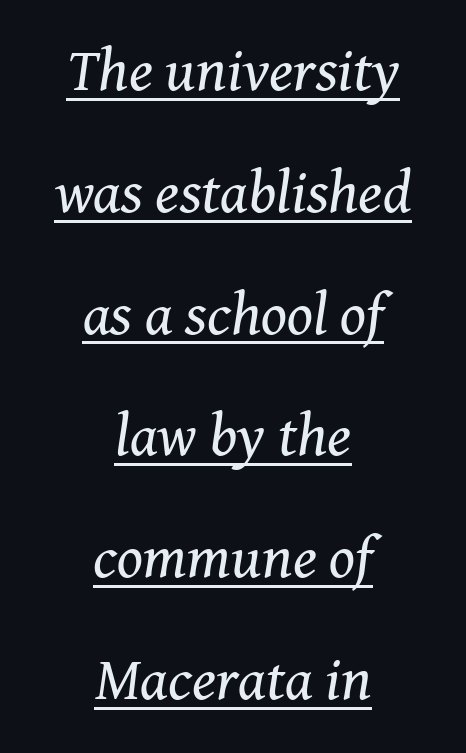
{"serif": "yes", "italic": "yes", "lean": "right", "slant_degrees": 8, "bold": "no", "weight": "regular", "width": "normal", "stroke_contrast": "medium", "x_height": "medium", "monospaced": "no", "underline": "yes", "align": "center", "line_spacing": "loose", "line_spacing_ratio": 2.03, "letter_spacing": "normal", "letter_spacing_em": 0.0, "glyph_px": 60}
